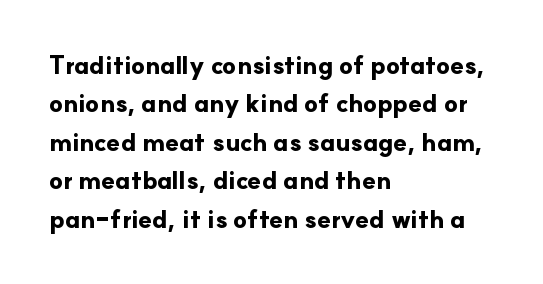
Q: Is the text bold? A: Yes.
Q: Is the text italic (slanted)? A: No, it is upright.
Q: Is the text underlined? A: No.
Q: How is the paragraph aligned? A: Left-aligned.
Q: Is the spacing between letters normal or unusually wide? A: Normal.
Q: Is the spacing between lines tight, normal or loose? A: Normal.
